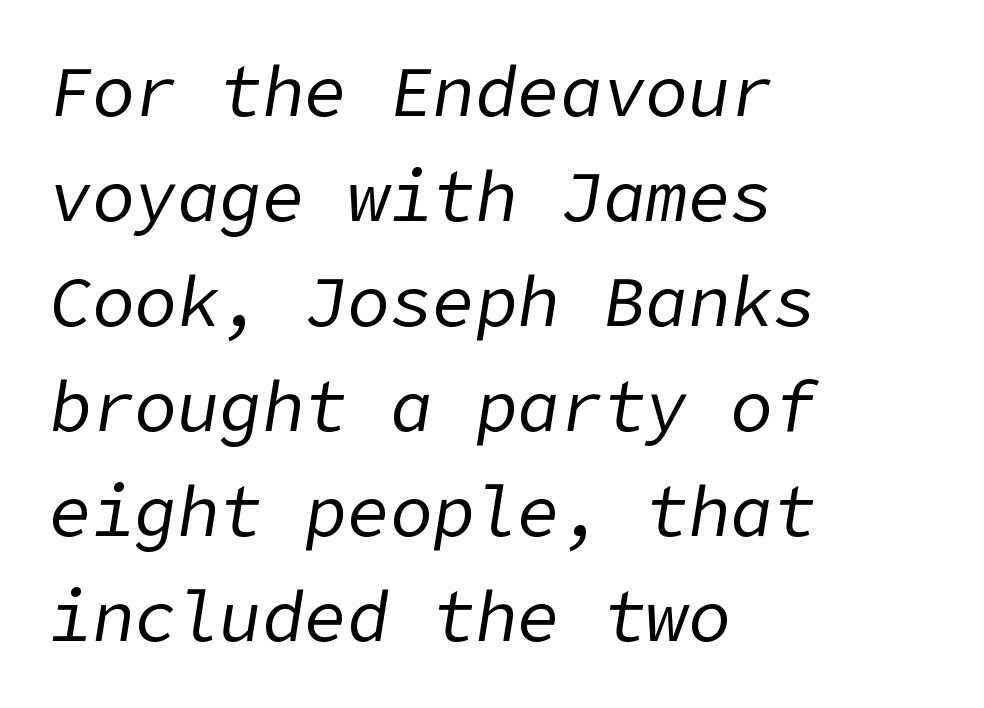
Q: Is the text bold? A: No.
Q: Is the text italic (slanted)? A: Yes, it leans right by about 9 degrees.
Q: Is the text underlined? A: No.
Q: How is the paragraph aligned? A: Left-aligned.
Q: Is the spacing between letters normal or unusually wide? A: Normal.
Q: Is the spacing between lines tight, normal or loose? A: Normal.
Q: Width (condensed, normal, or wide)? A: Normal.
Q: Stroke contrast? A: Low.
Q: x-height? A: Medium.
